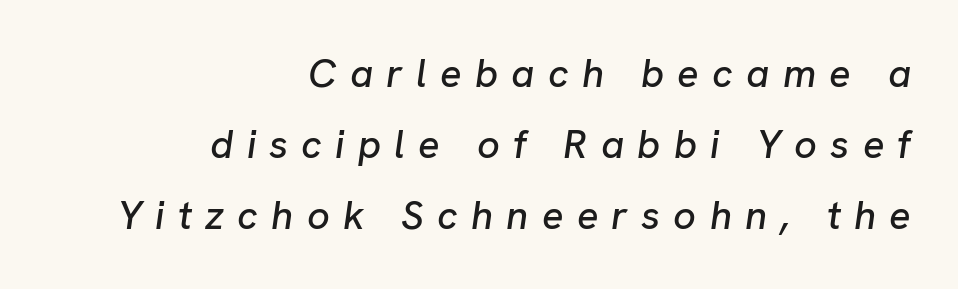
Q: Is the text italic (slanted)? A: Yes, it leans right by about 8 degrees.
Q: Is the text underlined? A: No.
Q: How is the paragraph aligned? A: Right-aligned.
Q: Is the spacing between letters normal or unusually wide? A: Unusually wide.
Q: Width (condensed, normal, or wide)? A: Normal.
Q: Stroke contrast? A: Low.
Q: x-height? A: Medium.
Q: Monospaced? A: No.
